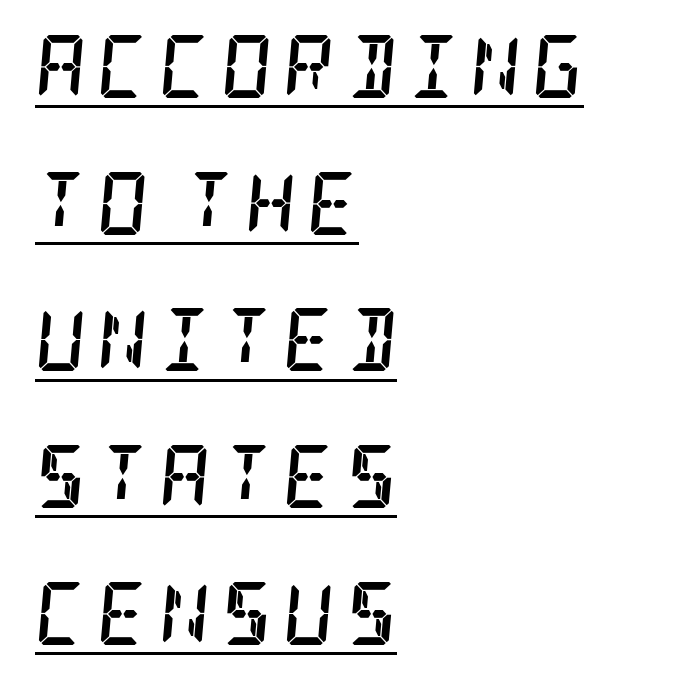
The image shows 63 px semibold, condensed serif type, italic (leaning right); set left-aligned, loose line spacing (2.17x), underlined; low stroke contrast and a large x-height.
